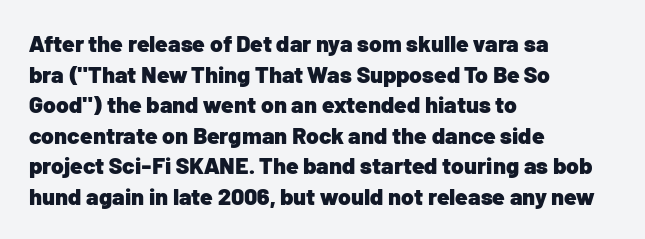
The image shows 23 px bold type, upright; set left-aligned, normal line spacing (1.33x), normal letter spacing, not underlined.
